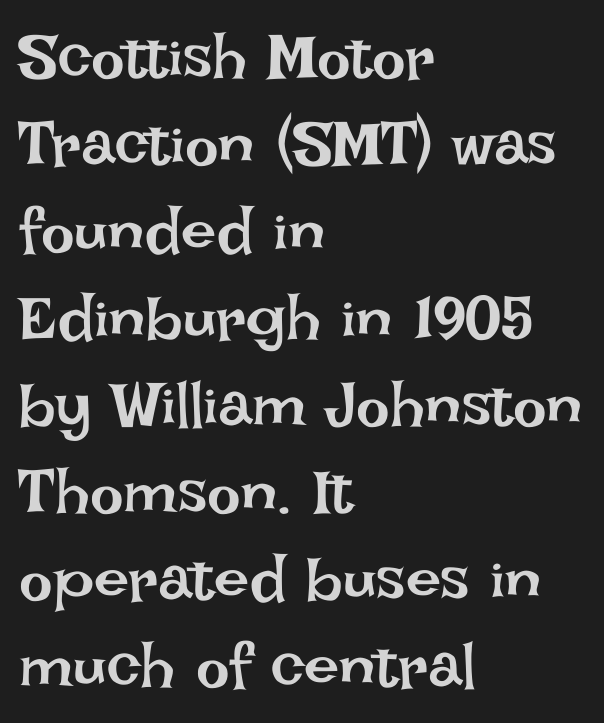
Each word holds together tightly as a unit, with standard inter-letter gaps. Caption: face not bold, strokes unweighted. No italicization has been applied; the sample stays upright. You could not count columns in this text — the font is proportionally spaced. Beneath every word, the page is bare.
